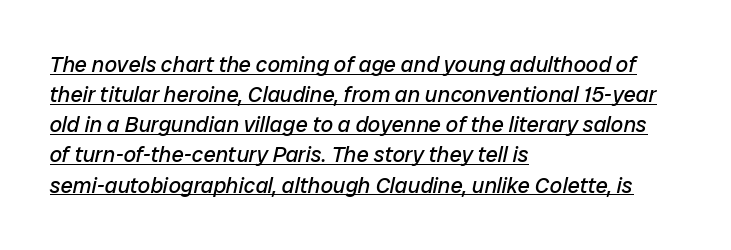
The image shows 22 px text type, italic (leaning right); set left-aligned, normal line spacing (1.37x), normal letter spacing, underlined.
